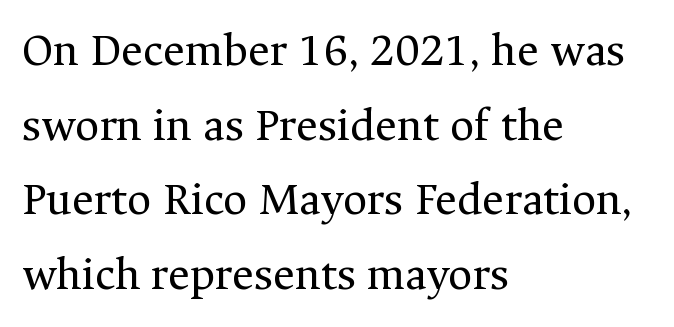
Short and long lines alike share a common starting point at left. To sum up the face: it has serifs. This is roman type, the default non-slanted kind. Rows of type keep a routine distance in the vertical direction. Rule under the text: the space is simply empty. Note the varied advance widths — an 'i' is clearly narrower than an 'm'.
